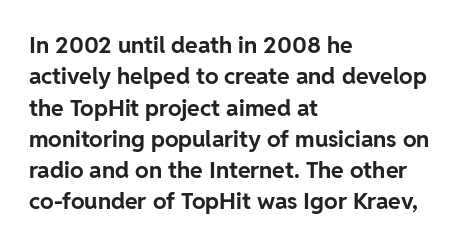
{"italic": "no", "bold": "yes", "underline": "no", "align": "left", "line_spacing": "normal", "line_spacing_ratio": 1.36, "letter_spacing": "normal", "letter_spacing_em": 0.0, "glyph_px": 23}
